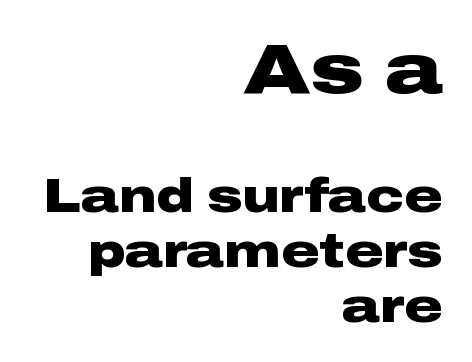
Q: Is the text bold? A: Yes.
Q: Is the text italic (slanted)? A: No, it is upright.
Q: Is the typeface a serif or a sans-serif typeface? A: Sans-serif.
Q: Is the text underlined? A: No.
Q: How is the paragraph aligned? A: Right-aligned.
Q: Is the spacing between letters normal or unusually wide? A: Normal.
Q: Which block of text is set in a larger size, the first (top) or the second (bottom)? A: The first (top) one.
Q: Width (condensed, normal, or wide)? A: Wide.
Q: Stroke contrast? A: Low.
Q: x-height? A: Medium.
Q: Monospaced? A: No.
